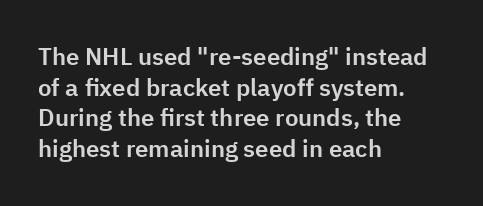
The image shows 24 px text type, upright; set left-aligned, normal line spacing (1.28x), normal letter spacing, not underlined.
